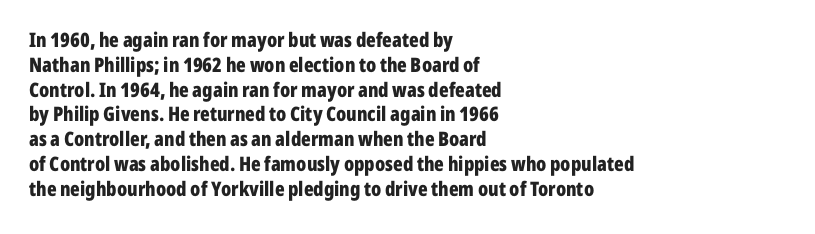
Q: Is the text bold? A: Yes.
Q: Is the text italic (slanted)? A: No, it is upright.
Q: Is the text underlined? A: No.
Q: How is the paragraph aligned? A: Left-aligned.
Q: Is the spacing between letters normal or unusually wide? A: Normal.
